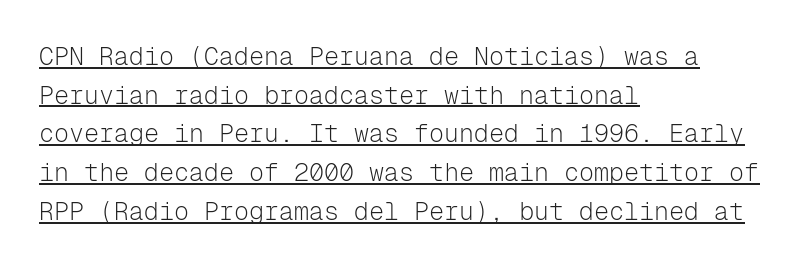
Q: Is the text bold? A: No.
Q: Is the text italic (slanted)? A: No, it is upright.
Q: Is the text underlined? A: Yes.
Q: How is the paragraph aligned? A: Left-aligned.
Q: Is the spacing between letters normal or unusually wide? A: Normal.
Q: Is the spacing between lines tight, normal or loose? A: Normal.
